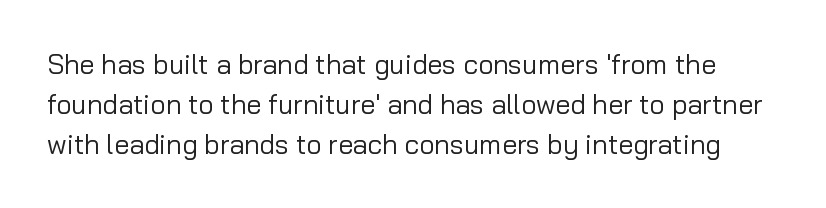
{"italic": "no", "bold": "no", "underline": "no", "line_spacing": "normal", "line_spacing_ratio": 1.48, "letter_spacing": "normal", "letter_spacing_em": 0.0, "glyph_px": 27}
